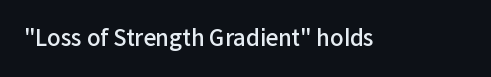
The image shows 22 px text type, upright; set normal letter spacing, not underlined.
